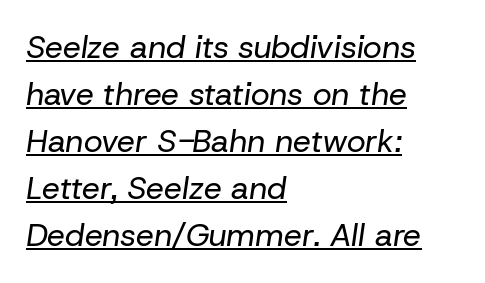
{"italic": "yes", "lean": "right", "slant_degrees": 8, "bold": "no", "weight": "regular", "width": "normal", "stroke_contrast": "low", "x_height": "medium", "monospaced": "no", "underline": "yes", "align": "left", "line_spacing": "normal", "line_spacing_ratio": 1.47, "letter_spacing": "normal", "letter_spacing_em": 0.0, "glyph_px": 32}
